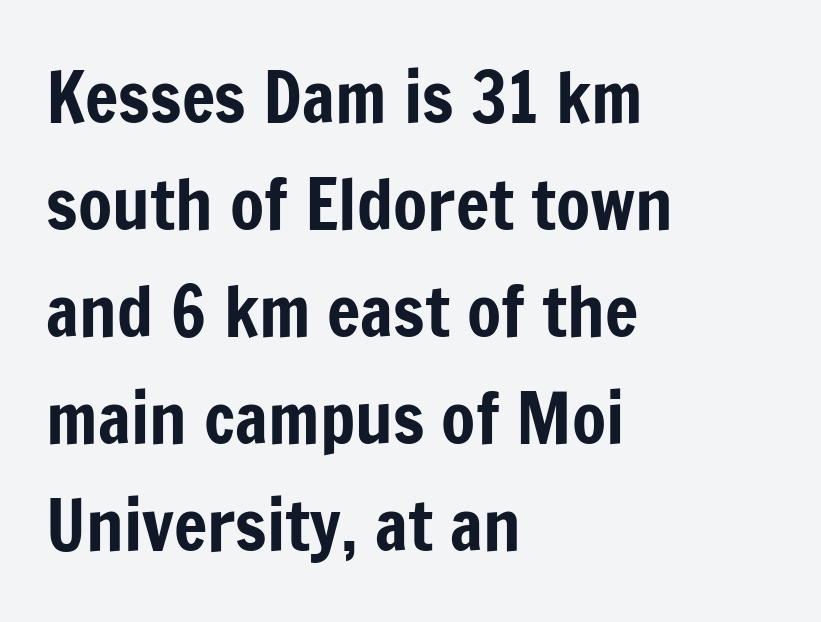
The image shows 70 px condensed sans-serif type, upright; set left-aligned, normal line spacing (1.53x), normal letter spacing, not underlined; low stroke contrast and a medium x-height.
